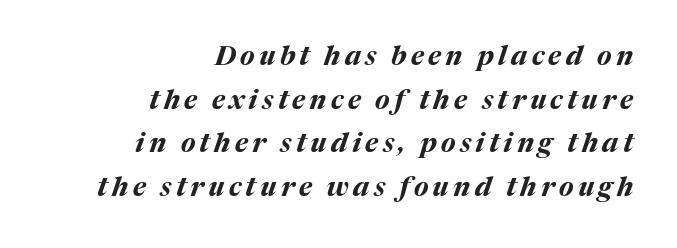
{"italic": "yes", "lean": "right", "slant_degrees": 17, "bold": "yes", "underline": "no", "align": "right", "line_spacing": "normal", "line_spacing_ratio": 1.62, "glyph_px": 27}
